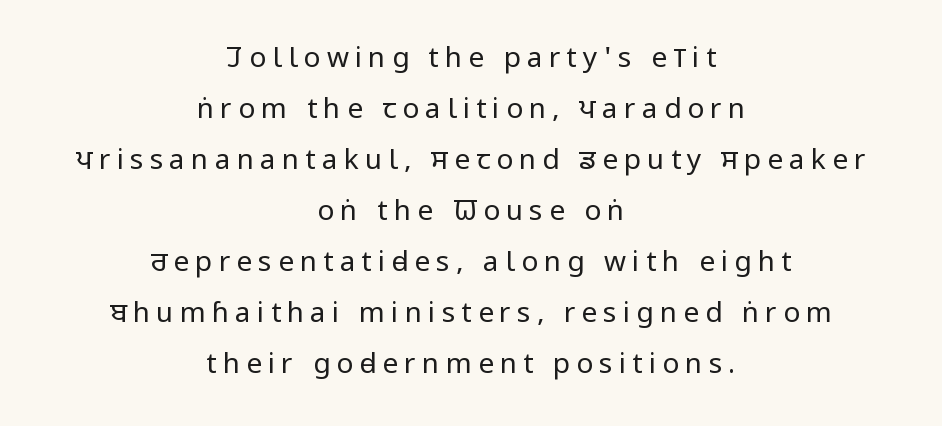
Q: Is the text bold? A: No.
Q: Is the text italic (slanted)? A: No, it is upright.
Q: Is the typeface a serif or a sans-serif typeface? A: Sans-serif.
Q: Is the text underlined? A: No.
Q: How is the paragraph aligned? A: Centered.
Q: Is the spacing between letters normal or unusually wide? A: Unusually wide.
Q: Width (condensed, normal, or wide)? A: Condensed.
Q: Stroke contrast? A: Low.
Q: x-height? A: Large.
Q: Monospaced? A: No.
